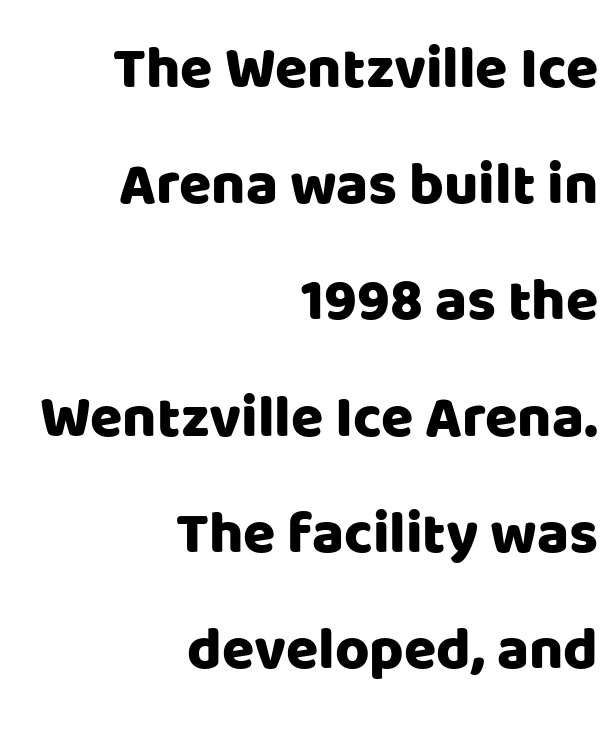
Character widths vary here, with narrow letters taking less room than wide ones. The lines in this sample share a right terminus and differ only in where they begin. Anything drawn beneath the words? Only blank space. The passage shown stacks its lines with a broad gap. Short note: letters normally spaced.
